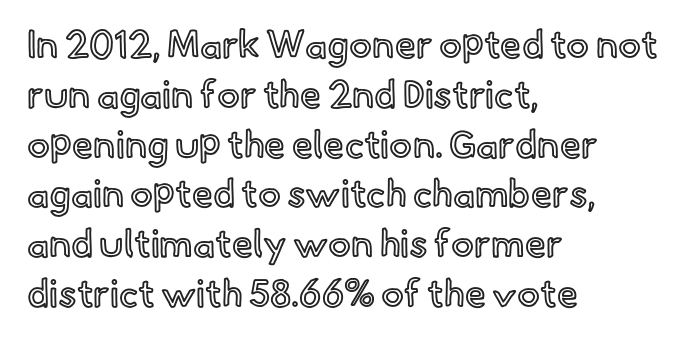
The image shows 38 px text type, upright; set left-aligned, normal line spacing (1.31x), normal letter spacing, not underlined; a small x-height.
